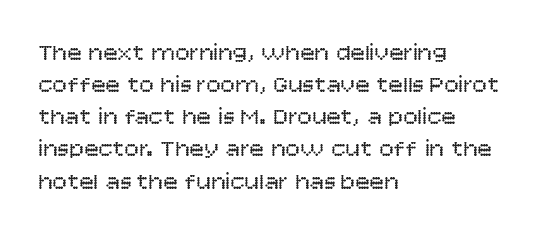
The strip under each line holds only bare page. You could call the tracking neutral — neither tight nor loose. Where is the straight margin? On the left. Upright lettering throughout. The weight tops out at a normal text grade.
